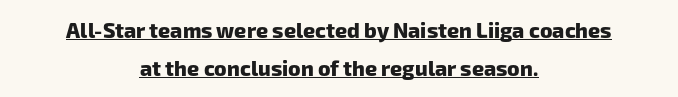
Q: Is the text bold? A: Yes.
Q: Is the text underlined? A: Yes.
Q: How is the paragraph aligned? A: Centered.
Q: Is the spacing between letters normal or unusually wide? A: Normal.
